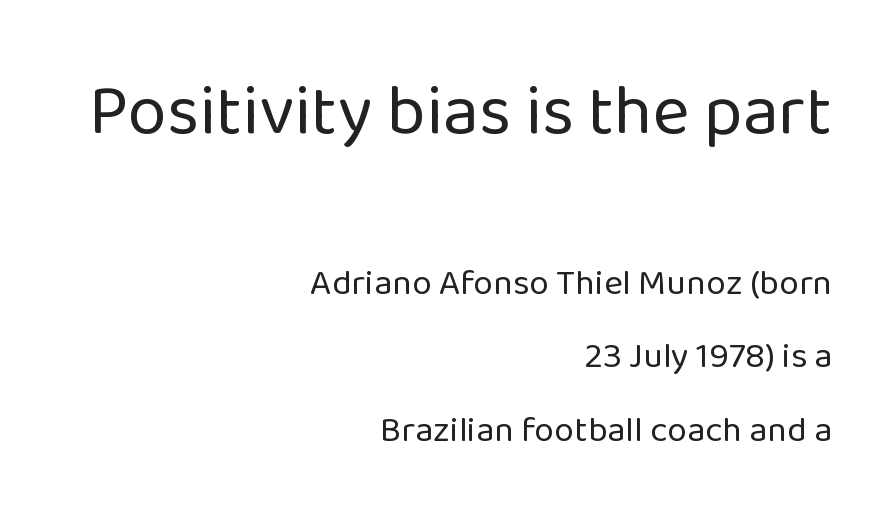
These lines stack with their right ends in a neat column. Characters follow at the spacing the type designer built in. The font family rendered here belongs to the sans-serif group. The words here are not underlined.
